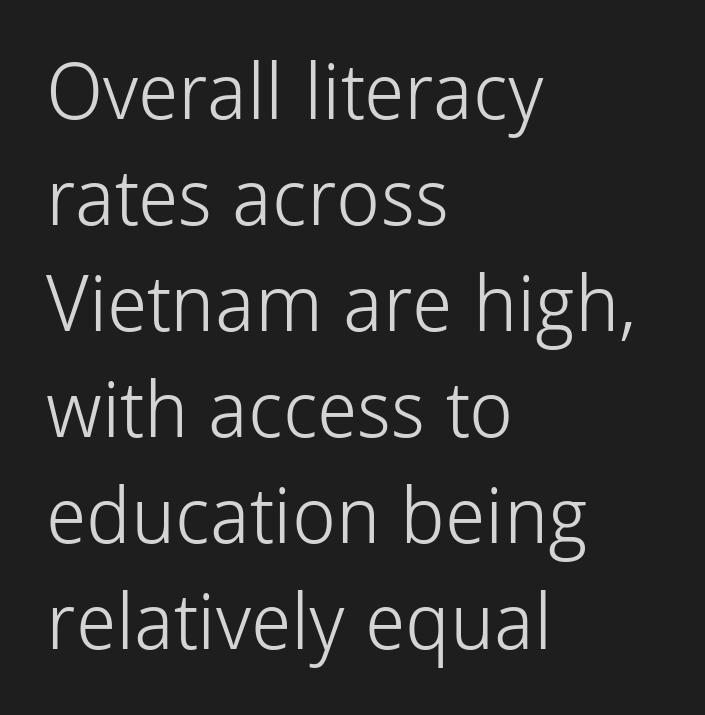
The image shows 78 px light sans-serif type, upright; set left-aligned, normal line spacing (1.36x), normal letter spacing, not underlined; low stroke contrast and a medium x-height.
